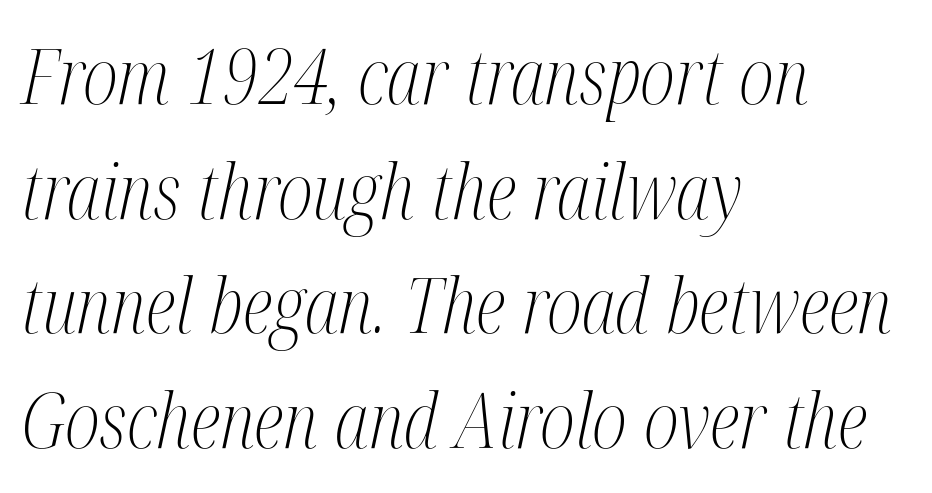
Q: Is the text bold? A: No.
Q: Is the text italic (slanted)? A: Yes, it leans right by about 12 degrees.
Q: Is the typeface a serif or a sans-serif typeface? A: Serif.
Q: Is the text underlined? A: No.
Q: How is the paragraph aligned? A: Left-aligned.
Q: Is the spacing between letters normal or unusually wide? A: Normal.
Q: Is the spacing between lines tight, normal or loose? A: Normal.
Q: Width (condensed, normal, or wide)? A: Condensed.
Q: Stroke contrast? A: Medium.
Q: x-height? A: Medium.
Q: Monospaced? A: No.
